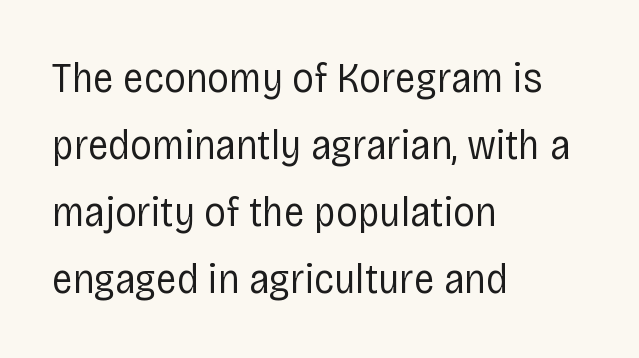
The image shows 43 px regular-weight, condensed sans-serif type, upright; set left-aligned, normal line spacing (1.56x), normal letter spacing, not underlined; low stroke contrast and a large x-height.
